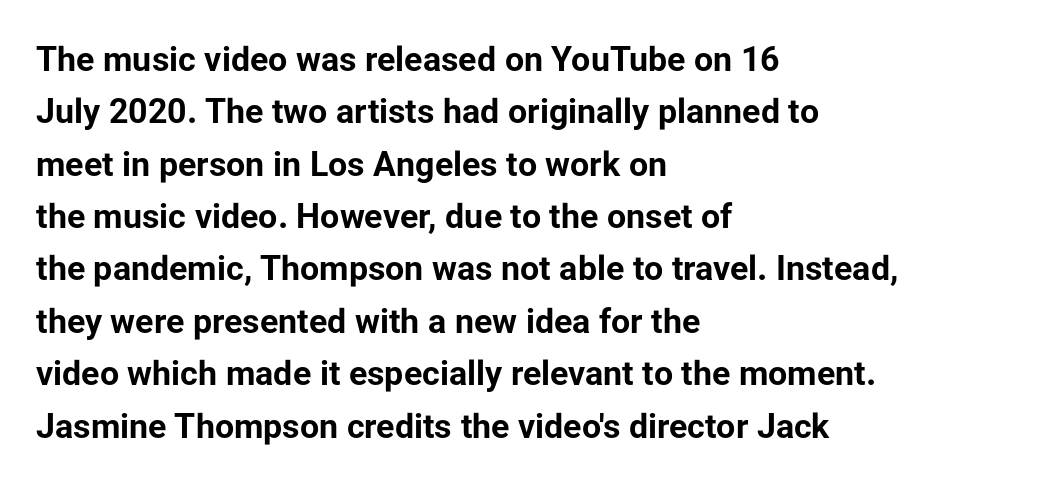
The image shows 34 px bold sans-serif type, upright; set left-aligned, normal line spacing (1.54x), normal letter spacing, not underlined; low stroke contrast and a medium x-height.
